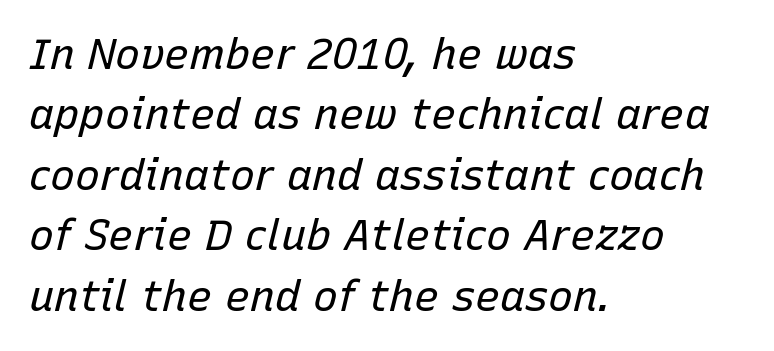
Q: Is the text bold? A: No.
Q: Is the text italic (slanted)? A: Yes, it leans right by about 15 degrees.
Q: Is the text underlined? A: No.
Q: How is the paragraph aligned? A: Left-aligned.
Q: Is the spacing between letters normal or unusually wide? A: Normal.
Q: Is the spacing between lines tight, normal or loose? A: Normal.
Q: Width (condensed, normal, or wide)? A: Normal.
Q: Stroke contrast? A: Low.
Q: x-height? A: Medium.
Q: Monospaced? A: No.
